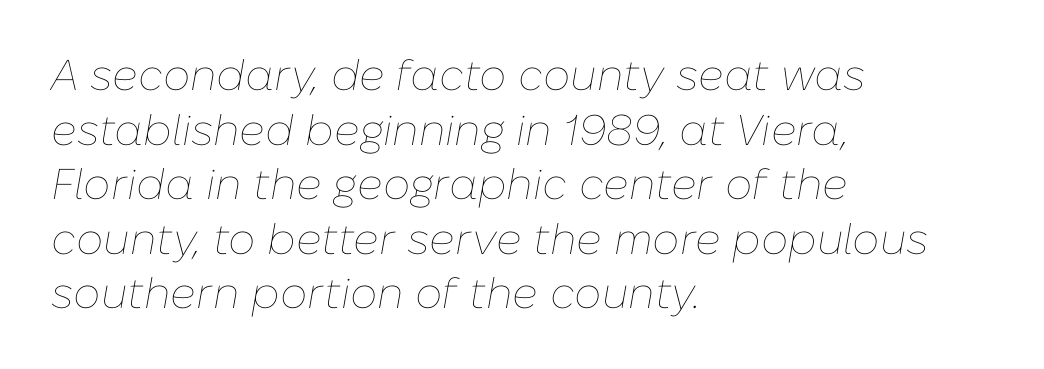
Q: Is the text bold? A: No.
Q: Is the text italic (slanted)? A: Yes, it leans right by about 10 degrees.
Q: Is the text underlined? A: No.
Q: How is the paragraph aligned? A: Left-aligned.
Q: Is the spacing between letters normal or unusually wide? A: Normal.
Q: Is the spacing between lines tight, normal or loose? A: Normal.
Q: Width (condensed, normal, or wide)? A: Normal.
Q: Stroke contrast? A: Low.
Q: x-height? A: Medium.
Q: Monospaced? A: No.
